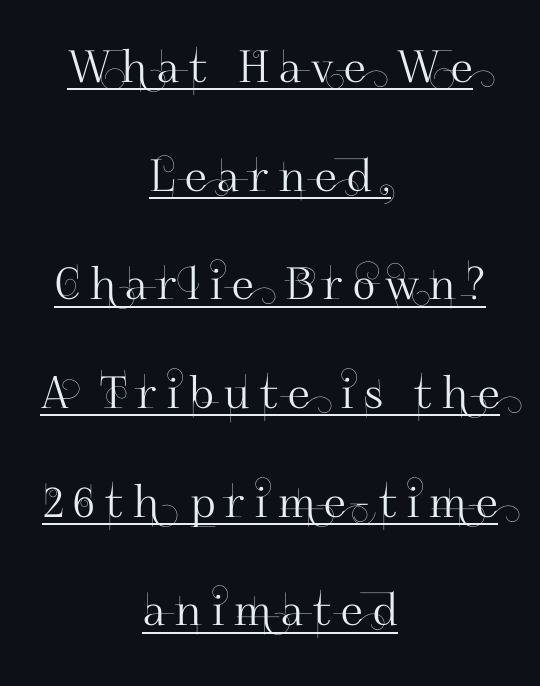
{"serif": "no", "italic": "no", "width": "normal", "stroke_contrast": "high", "x_height": "small", "monospaced": "no", "underline": "yes", "align": "center", "line_spacing": "loose", "line_spacing_ratio": 2.47, "letter_spacing": "wide", "letter_spacing_em": 0.23, "glyph_px": 44}
